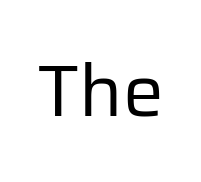
Q: Is the text bold? A: No.
Q: Is the text italic (slanted)? A: No, it is upright.
Q: Is the typeface a serif or a sans-serif typeface? A: Sans-serif.
Q: Is the text underlined? A: No.
Q: Is the spacing between letters normal or unusually wide? A: Normal.
Q: Width (condensed, normal, or wide)? A: Normal.
Q: Stroke contrast? A: Low.
Q: x-height? A: Medium.
Q: Monospaced? A: No.
